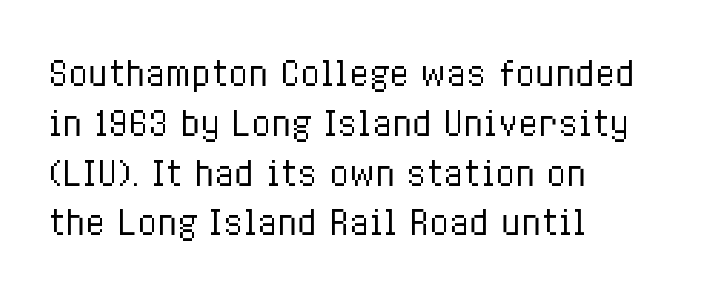
Check the space under the baseline: it is left empty. The horizontal fit of the characters is conventional and even. The type sits square on the baseline with zero lean. The cut favours lightness, reaching ordinary text weight at its darkest. Caption: multi-line text, flush left, ragged right.
